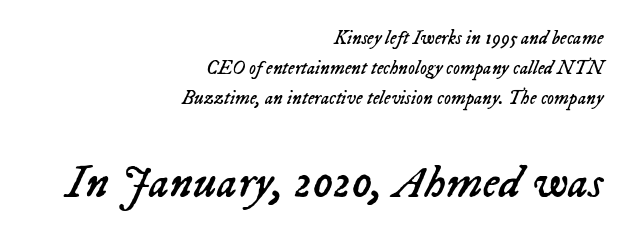
Proportional: the letters do not fall into vertical columns. Quick note: italic. The vertical gap from one line to the next is medium. The letters sit at their default tracking, neither squeezed nor spread.
